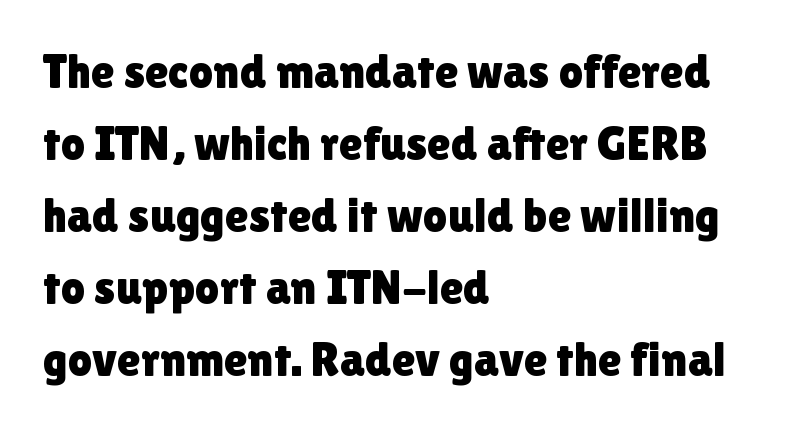
{"serif": "no", "italic": "no", "width": "normal", "stroke_contrast": "low", "x_height": "medium", "monospaced": "no", "underline": "no", "align": "left", "line_spacing": "normal", "line_spacing_ratio": 1.5, "letter_spacing": "normal", "letter_spacing_em": 0.0, "glyph_px": 48}
